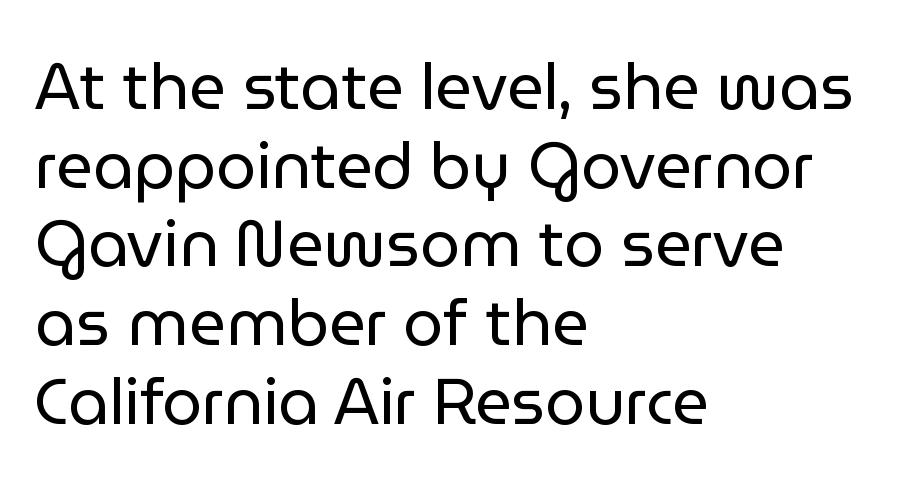
{"serif": "no", "italic": "no", "bold": "no", "weight": "regular", "width": "normal", "stroke_contrast": "low", "x_height": "medium", "monospaced": "no", "underline": "no", "align": "left", "line_spacing_ratio": 1.23, "letter_spacing": "normal", "letter_spacing_em": 0.0, "glyph_px": 64}
